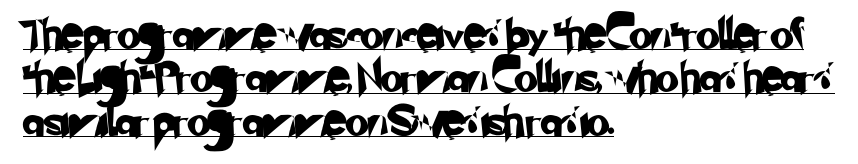
{"serif": "no", "width": "normal", "stroke_contrast": "low", "x_height": "small", "monospaced": "no", "underline": "yes", "align": "left", "line_spacing": "normal", "line_spacing_ratio": 1.45, "letter_spacing": "normal", "letter_spacing_em": 0.0, "glyph_px": 30}
